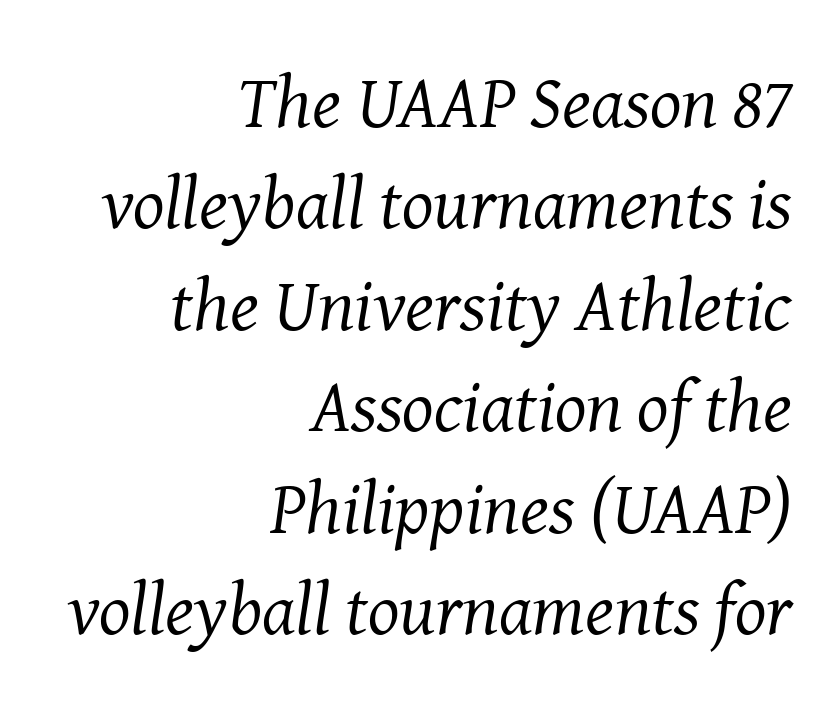
Line ends are locked; line starts wander. Little horizontal feet cap the strokes, marking this as serif type. Looks like regular typesetting: each glyph gets only the width it needs. The horizontal fit of the characters is conventional and even.
